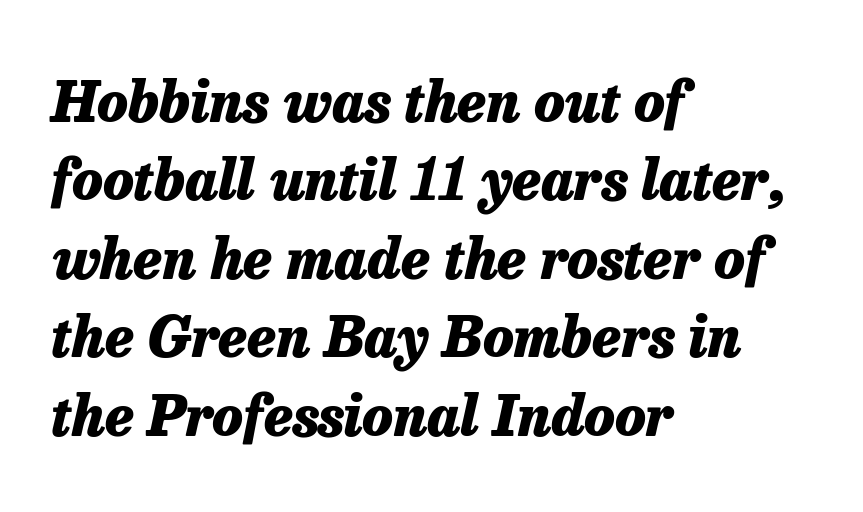
The passage shown is typed in a proportional face where columns would drift. Here the glyphs are tracked normally, forming tight word shapes. All the whitespace from short lines collects on the right. Descenders hang freely into open space. There's an unmistakable incline to the writing here. These lines sit exactly where default settings would place them.
